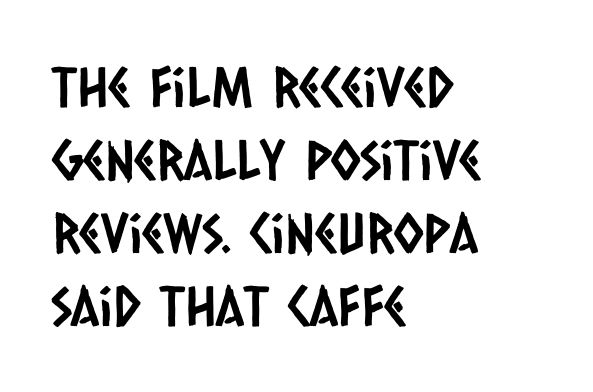
Q: Is the typeface a serif or a sans-serif typeface? A: Sans-serif.
Q: Is the text underlined? A: No.
Q: How is the paragraph aligned? A: Left-aligned.
Q: Is the spacing between letters normal or unusually wide? A: Normal.
Q: Is the spacing between lines tight, normal or loose? A: Normal.
Q: Width (condensed, normal, or wide)? A: Condensed.
Q: Stroke contrast? A: Low.
Q: x-height? A: Large.
Q: Monospaced? A: No.
